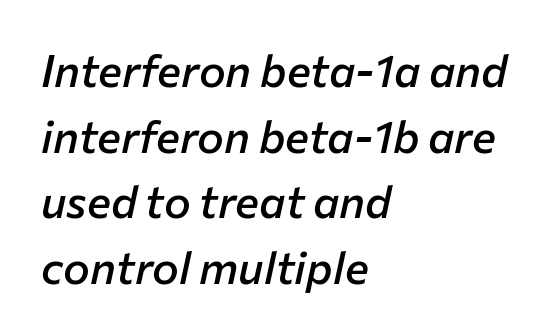
The image shows 45 px semibold type, italic (leaning right); set left-aligned, normal line spacing (1.46x), normal letter spacing, not underlined; low stroke contrast and a medium x-height.
